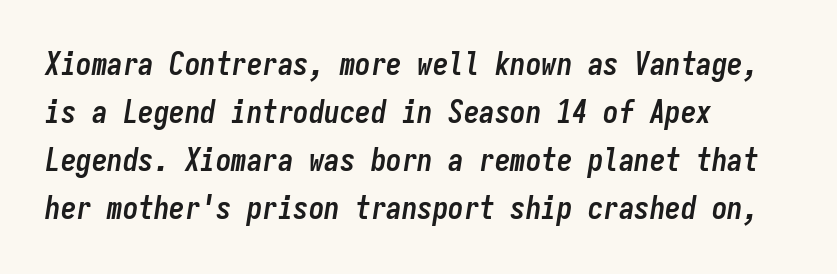
The face used here is rendered with its standard letterfit. Every row of glyphs begins at an identical x-position on the left. Thick stems and heavy bowls — unmistakably bold. Vertically, the passage feels balanced, rows spaced as you'd expect. A clean baseline with only descenders dipping below it. A typesetter would call this monospace, since all characters share one set width.
